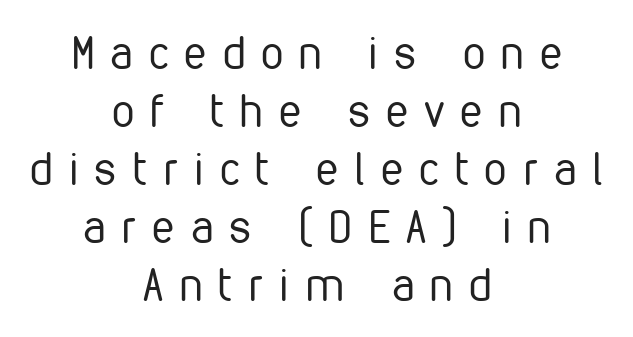
Q: Is the text bold? A: No.
Q: Is the text italic (slanted)? A: No, it is upright.
Q: Is the typeface a serif or a sans-serif typeface? A: Sans-serif.
Q: Is the text underlined? A: No.
Q: How is the paragraph aligned? A: Centered.
Q: Is the spacing between letters normal or unusually wide? A: Unusually wide.
Q: Is the spacing between lines tight, normal or loose? A: Normal.
Q: Width (condensed, normal, or wide)? A: Condensed.
Q: Stroke contrast? A: Low.
Q: x-height? A: Medium.
Q: Monospaced? A: No.
